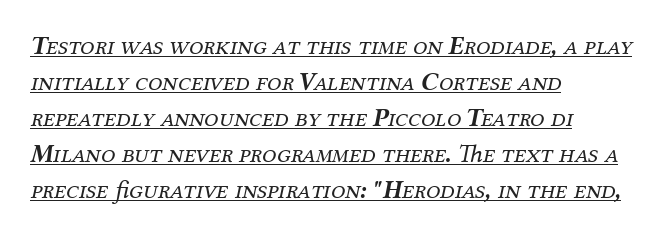
{"italic": "yes", "lean": "right", "slant_degrees": 12, "bold": "no", "underline": "yes", "align": "left", "line_spacing": "normal", "line_spacing_ratio": 1.38, "letter_spacing": "normal", "letter_spacing_em": 0.0, "glyph_px": 26}
